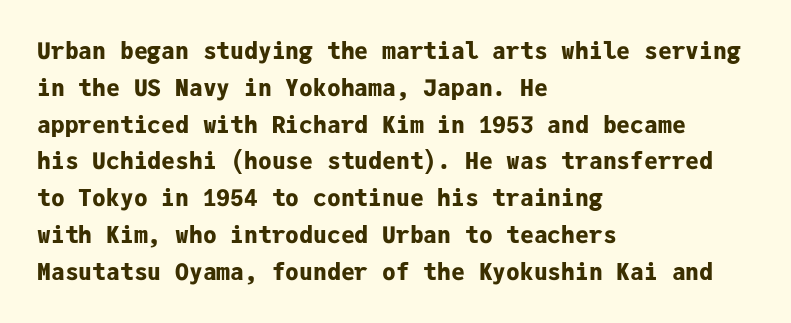
{"italic": "no", "bold": "yes", "underline": "no", "align": "left", "line_spacing": "normal", "line_spacing_ratio": 1.6, "letter_spacing": "normal", "letter_spacing_em": 0.0, "glyph_px": 23}
